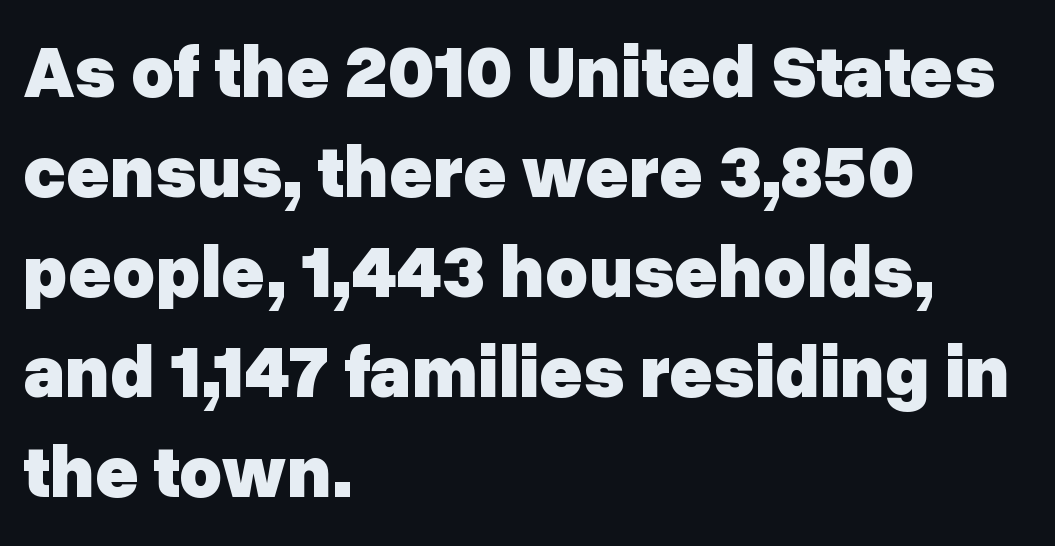
Rows of type keep a routine distance in the vertical direction. The ragged edge is on the right, which tells us the setting is flush left. The letters advance in unequal steps, a hallmark of proportional type. Check under the words: just untouched page. Unlike a traditional serif, this face leaves its strokes unadorned. The glyphs have the mass of a bold cut.
